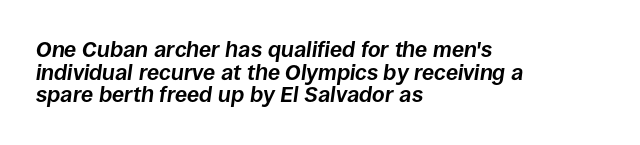
Q: Is the text bold? A: Yes.
Q: Is the text italic (slanted)? A: Yes, it leans right by about 8 degrees.
Q: Is the text underlined? A: No.
Q: How is the paragraph aligned? A: Left-aligned.
Q: Is the spacing between letters normal or unusually wide? A: Normal.
Q: Is the spacing between lines tight, normal or loose? A: Tight.
